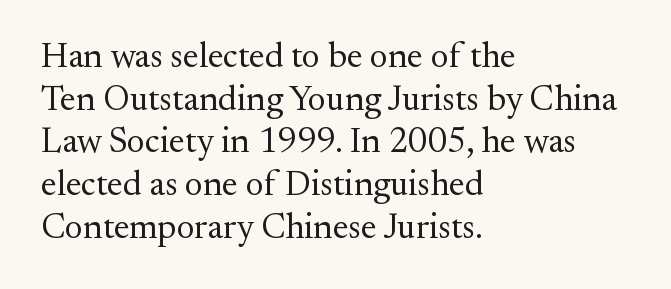
The image shows 35 px regular-weight serif type, upright; set left-aligned, line spacing 1.22x, normal letter spacing, not underlined; medium stroke contrast and a small x-height.
